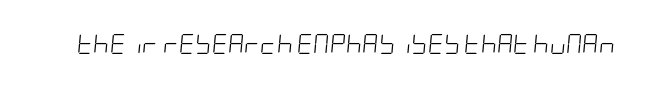
Q: Is the text bold? A: No.
Q: Is the text italic (slanted)? A: Yes, it leans right by about 5 degrees.
Q: Is the text underlined? A: No.
Q: Is the spacing between letters normal or unusually wide? A: Normal.
